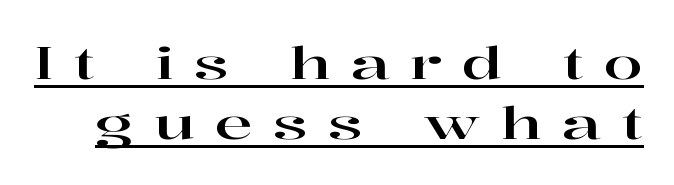
Normally led — the rows are evenly, conventionally spaced. Check the space under the baseline: a stroke is drawn there. The face used here is seriffed, in the tradition of book romans. Italic: no, the glyphs are upright roman. Loose tracking; the words dissolve into strings of separated letters.
